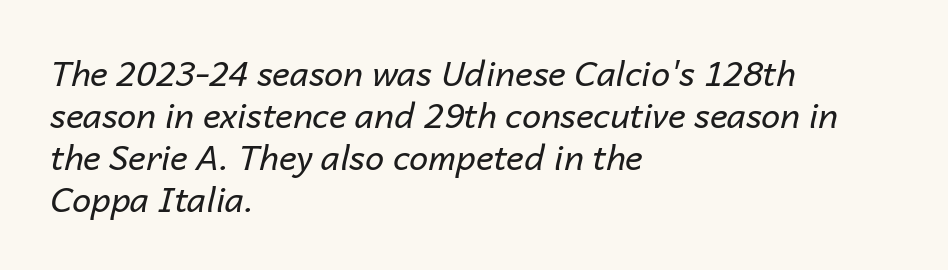
{"italic": "yes", "lean": "right", "slant_degrees": 14, "bold": "no", "weight": "regular", "width": "normal", "stroke_contrast": "low", "x_height": "medium", "monospaced": "no", "underline": "no", "align": "left", "line_spacing_ratio": 1.24, "letter_spacing": "normal", "letter_spacing_em": 0.0, "glyph_px": 34}
